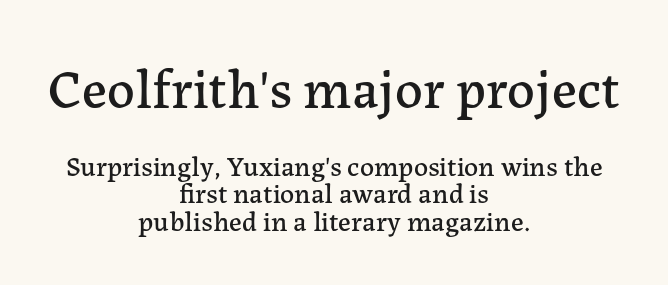
Note the varied advance widths — an 'i' is clearly narrower than an 'm'. The face used here is seriffed, in the tradition of book romans. Size hierarchy here favors the leading block over the trailing one. Teacher's note: observe the equal gaps on both sides — that is centered alignment. If you drew a line through each stem, it would be perfectly vertical.
